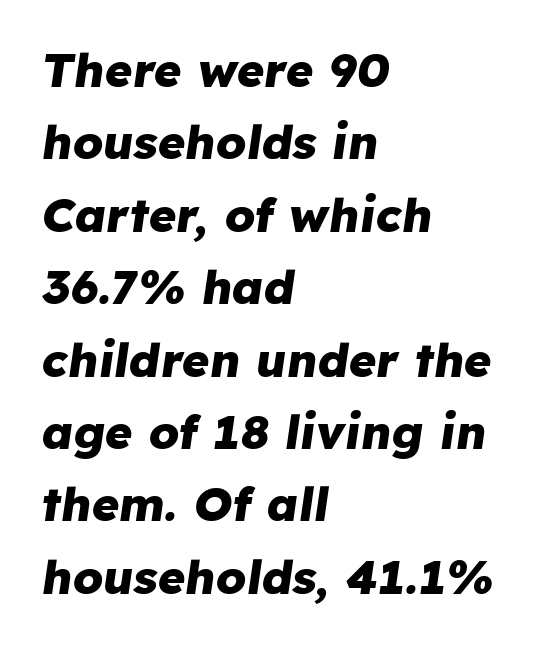
Q: Is the text bold? A: Yes.
Q: Is the text italic (slanted)? A: Yes, it leans right by about 8 degrees.
Q: Is the text underlined? A: No.
Q: How is the paragraph aligned? A: Left-aligned.
Q: Is the spacing between letters normal or unusually wide? A: Normal.
Q: Is the spacing between lines tight, normal or loose? A: Normal.
Q: Width (condensed, normal, or wide)? A: Normal.
Q: Stroke contrast? A: Low.
Q: x-height? A: Medium.
Q: Monospaced? A: No.
